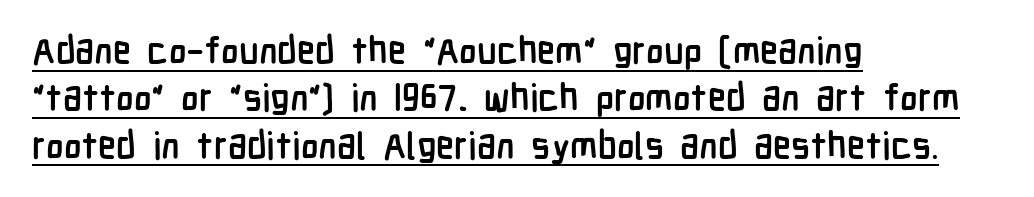
{"serif": "no", "italic": "no", "bold": "yes", "weight": "semibold", "width": "condensed", "stroke_contrast": "low", "x_height": "medium", "monospaced": "no", "underline": "yes", "align": "left", "line_spacing": "normal", "line_spacing_ratio": 1.28, "letter_spacing": "normal", "letter_spacing_em": 0.0, "glyph_px": 37}
